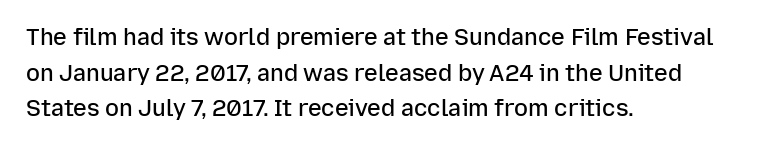
Notice how the passage keeps a crisp vertical edge on the left only. You could call the tracking neutral — neither tight nor loose. Compared with an ordinary text face, these strokes are moderately heavier — a semibold. No italicization has been applied; the sample stays upright.
